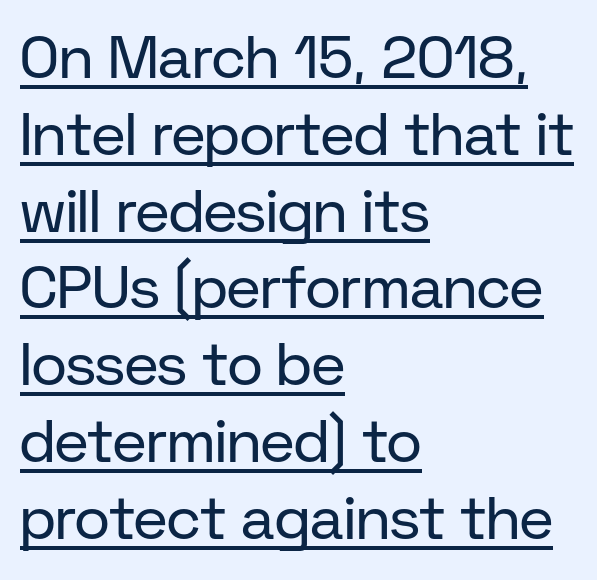
Q: Is the text bold? A: No.
Q: Is the text italic (slanted)? A: No, it is upright.
Q: Is the typeface a serif or a sans-serif typeface? A: Sans-serif.
Q: Is the text underlined? A: Yes.
Q: How is the paragraph aligned? A: Left-aligned.
Q: Is the spacing between letters normal or unusually wide? A: Normal.
Q: Is the spacing between lines tight, normal or loose? A: Normal.
Q: Width (condensed, normal, or wide)? A: Normal.
Q: Stroke contrast? A: Low.
Q: x-height? A: Medium.
Q: Monospaced? A: No.
